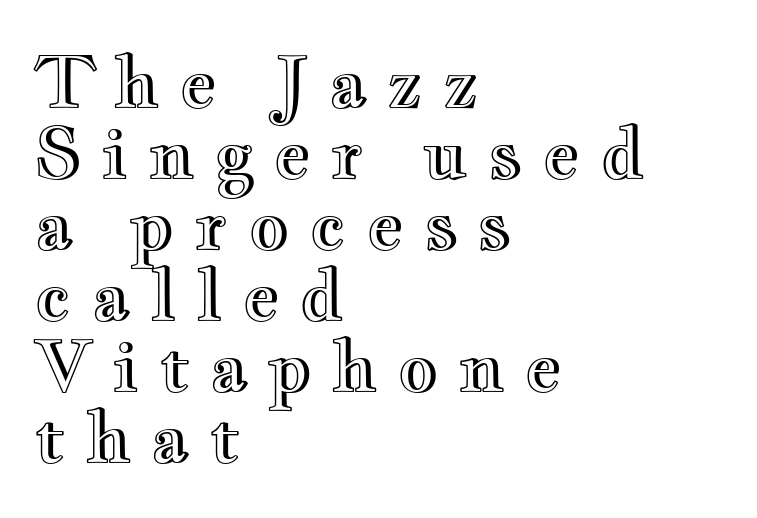
Cramped leading. Is the letter spacing exaggerated? Yes — the characters are pushed far apart. Left-aligned paragraph, ragged on the right. Note the varied advance widths — an 'i' is clearly narrower than an 'm'.
